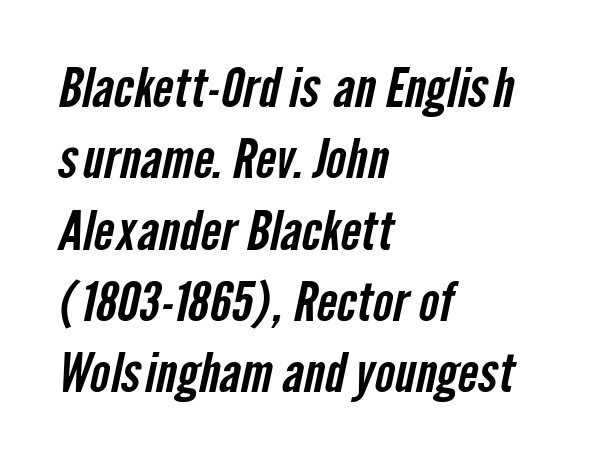
Q: Is the typeface a serif or a sans-serif typeface? A: Sans-serif.
Q: Is the text underlined? A: No.
Q: How is the paragraph aligned? A: Left-aligned.
Q: Is the spacing between letters normal or unusually wide? A: Normal.
Q: Is the spacing between lines tight, normal or loose? A: Normal.
Q: Width (condensed, normal, or wide)? A: Condensed.
Q: Stroke contrast? A: Low.
Q: x-height? A: Medium.
Q: Monospaced? A: No.
